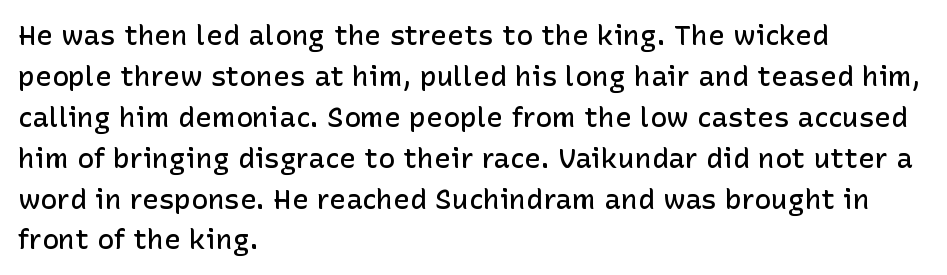
Bold? Not quite — semibold, heavier than regular but stopping short. This rendering features lettering with no underline. How are the letters spaced? Ordinarily, with no added tracking. Leading matches the norm, producing a regular column. You could not count columns in this text — the font is proportionally spaced. These lines are set flush left with a ragged right edge.
